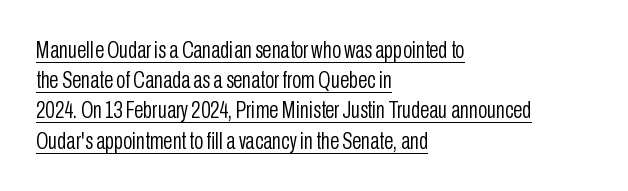
Q: Is the text bold? A: No.
Q: Is the text italic (slanted)? A: No, it is upright.
Q: Is the text underlined? A: Yes.
Q: How is the paragraph aligned? A: Left-aligned.
Q: Is the spacing between letters normal or unusually wide? A: Normal.
Q: Is the spacing between lines tight, normal or loose? A: Normal.
